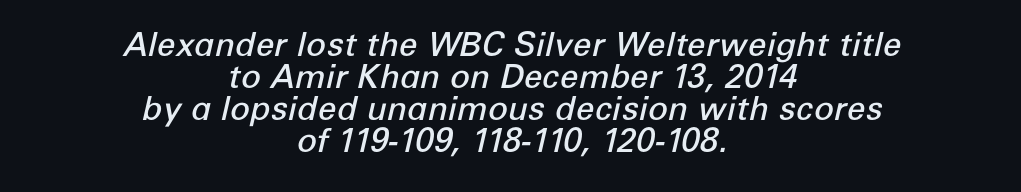
{"italic": "yes", "lean": "right", "slant_degrees": 12, "bold": "semi", "weight": "semibold", "width": "normal", "stroke_contrast": "low", "x_height": "medium", "monospaced": "no", "underline": "no", "align": "center", "line_spacing": "tight", "line_spacing_ratio": 0.97, "letter_spacing": "normal", "letter_spacing_em": 0.0, "glyph_px": 33}
